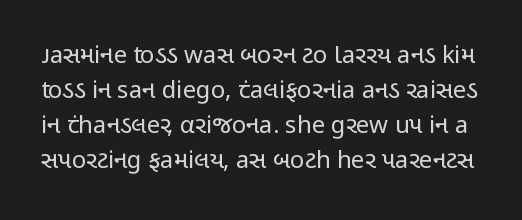
The image shows 24 px text type, upright; set normal line spacing (1.46x), normal letter spacing, not underlined.
